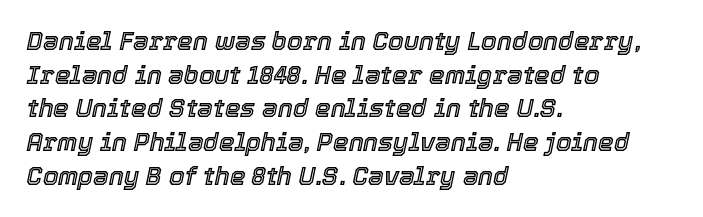
{"italic": "yes", "lean": "right", "slant_degrees": 12, "underline": "no", "align": "left", "line_spacing": "normal", "line_spacing_ratio": 1.35, "letter_spacing": "normal", "letter_spacing_em": 0.0, "glyph_px": 25}
